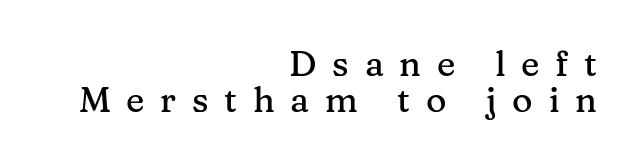
The face used here is proportionally spaced, like ordinary book or web type. Display-style spreading of the glyphs; the letterfit is very open. Summary of vertical rhythm: compact, with narrow interline spacing. Regarding serifs, this sample has them. This sample is right-justified, so line beginnings fall wherever the words allow. A roman cut, with each character standing at attention.
